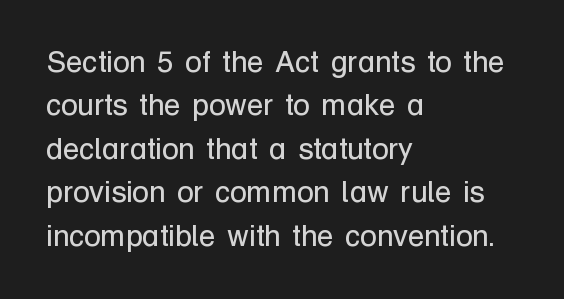
The image shows 30 px regular-weight sans-serif type, upright; set left-aligned, normal line spacing (1.45x), normal letter spacing, not underlined; low stroke contrast and a medium x-height.
